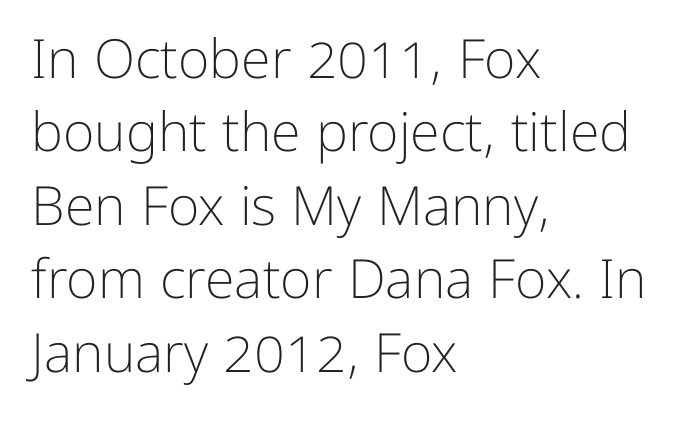
The image shows 54 px light sans-serif type, upright; set left-aligned, normal line spacing (1.36x), normal letter spacing, not underlined; low stroke contrast and a medium x-height.
